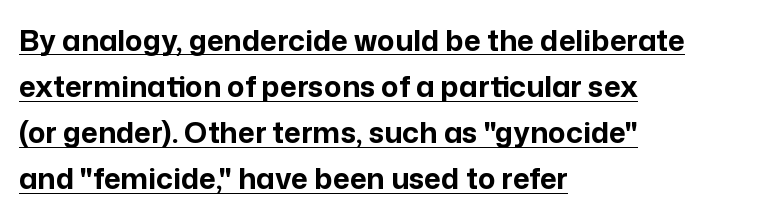
The image shows 29 px bold sans-serif type, upright; set left-aligned, normal line spacing (1.59x), normal letter spacing, underlined; low stroke contrast and a medium x-height.
